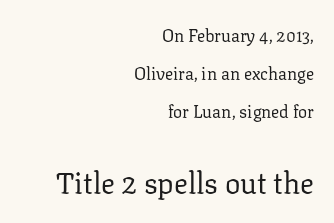
Q: Is the text bold? A: No.
Q: Is the text italic (slanted)? A: No, it is upright.
Q: Is the typeface a serif or a sans-serif typeface? A: Serif.
Q: Is the text underlined? A: No.
Q: How is the paragraph aligned? A: Right-aligned.
Q: Is the spacing between letters normal or unusually wide? A: Normal.
Q: Is the spacing between lines tight, normal or loose? A: Loose.
Q: Which block of text is set in a larger size, the first (top) or the second (bottom)? A: The second (bottom) one.
Q: Width (condensed, normal, or wide)? A: Normal.
Q: Stroke contrast? A: Low.
Q: x-height? A: Medium.
Q: Monospaced? A: No.
